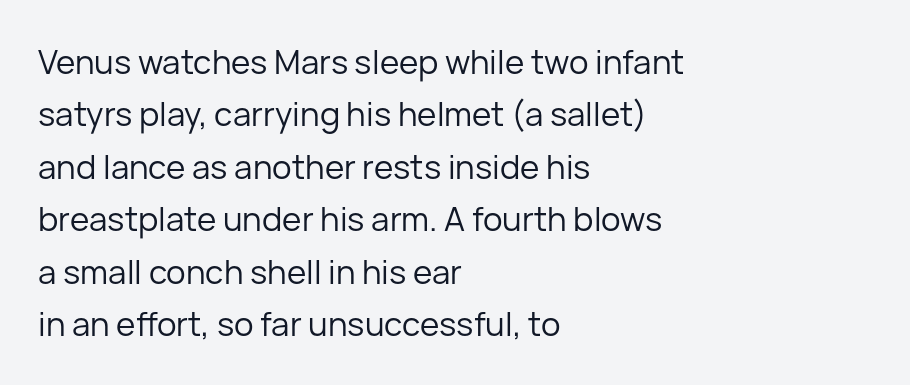
{"serif": "no", "italic": "no", "bold": "no", "weight": "regular", "width": "normal", "stroke_contrast": "low", "x_height": "medium", "monospaced": "no", "underline": "no", "align": "left", "line_spacing": "normal", "line_spacing_ratio": 1.59, "letter_spacing": "normal", "letter_spacing_em": 0.0, "glyph_px": 33}
